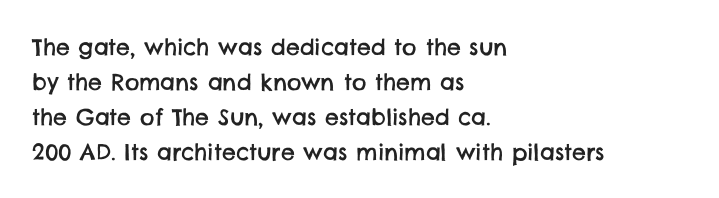
The image shows 22 px text type; set left-aligned, normal line spacing (1.59x), normal letter spacing, not underlined.
